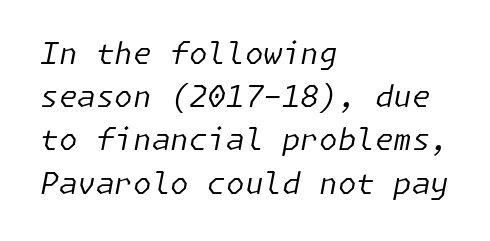
{"italic": "yes", "lean": "right", "slant_degrees": 11, "bold": "no", "weight": "regular", "width": "normal", "stroke_contrast": "low", "x_height": "medium", "underline": "no", "align": "left", "line_spacing": "normal", "line_spacing_ratio": 1.44, "letter_spacing": "normal", "letter_spacing_em": 0.0, "glyph_px": 30}
